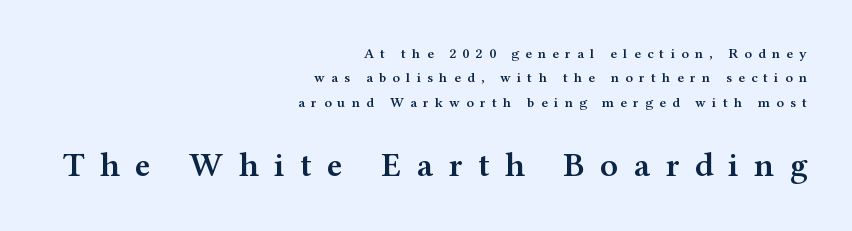
The image shows 34 px semibold, wide serif type, upright; set right-aligned, line spacing 1.74x, unusually wide letter spacing (+0.45 em), not underlined; the second (bottom) block is 2.43x larger; medium stroke contrast and a medium x-height.
